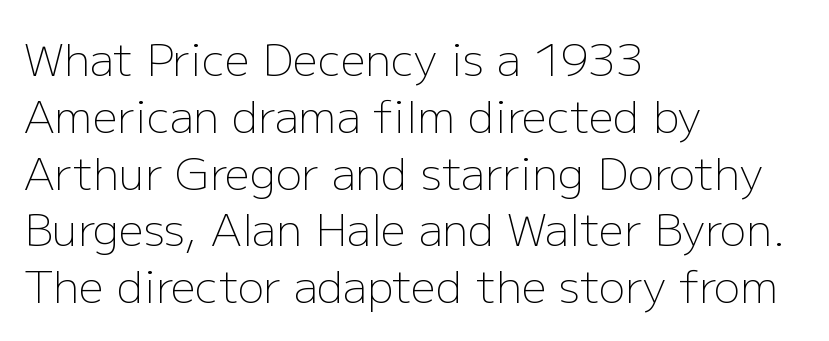
Q: Is the text bold? A: No.
Q: Is the text italic (slanted)? A: No, it is upright.
Q: Is the typeface a serif or a sans-serif typeface? A: Sans-serif.
Q: Is the text underlined? A: No.
Q: How is the paragraph aligned? A: Left-aligned.
Q: Is the spacing between letters normal or unusually wide? A: Normal.
Q: Is the spacing between lines tight, normal or loose? A: Normal.
Q: Width (condensed, normal, or wide)? A: Normal.
Q: Stroke contrast? A: Low.
Q: x-height? A: Medium.
Q: Monospaced? A: No.
